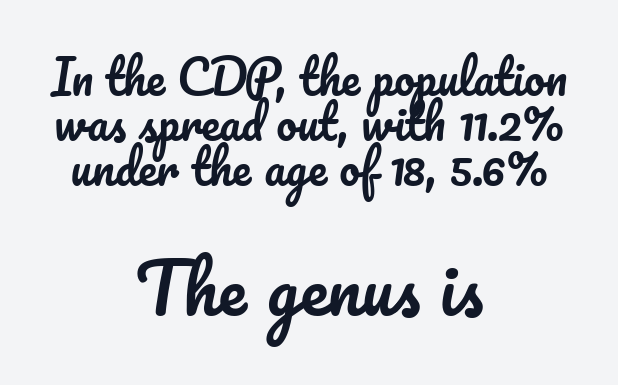
{"width": "normal", "stroke_contrast": "low", "x_height": "small", "monospaced": "no", "underline": "no", "align": "center", "line_spacing": "tight", "line_spacing_ratio": 0.98, "letter_spacing": "normal", "letter_spacing_em": 0.0, "larger_block": "second", "size_ratio": 1.5, "glyph_px": 69}
